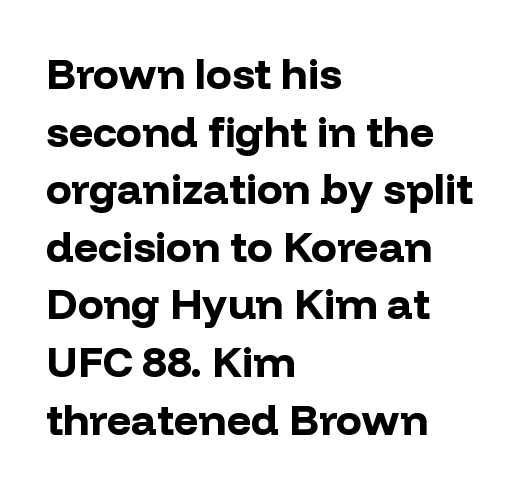
The image shows 43 px bold sans-serif type, upright; set left-aligned, normal line spacing (1.34x), normal letter spacing, not underlined; low stroke contrast and a medium x-height.
